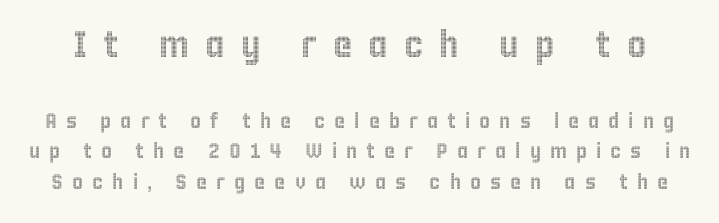
{"italic": "no", "width": "condensed", "x_height": "large", "monospaced": "no", "underline": "no", "line_spacing": "normal", "line_spacing_ratio": 1.46, "letter_spacing": "wide", "letter_spacing_em": 0.43, "larger_block": "first", "size_ratio": 1.76, "glyph_px": 37}
